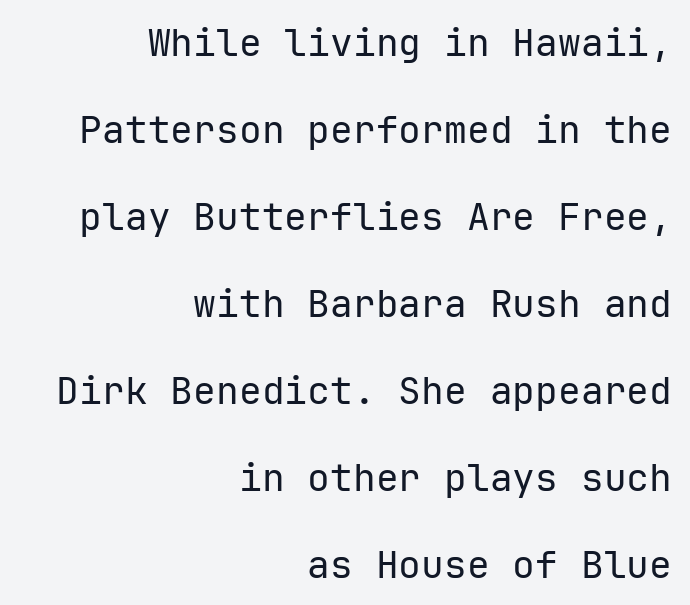
The image shows 38 px regular-weight sans-serif type, upright, monospaced; set right-aligned, loose line spacing (2.29x), normal letter spacing, not underlined; low stroke contrast and a medium x-height.
